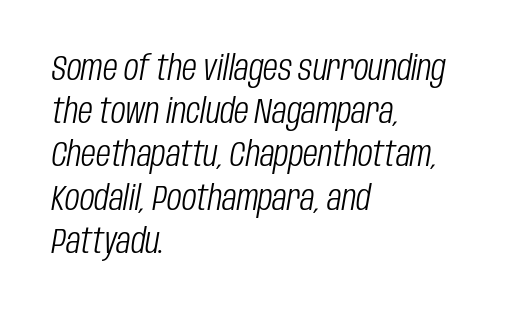
{"italic": "yes", "lean": "right", "slant_degrees": 10, "bold": "no", "weight": "light", "width": "condensed", "stroke_contrast": "low", "x_height": "large", "monospaced": "no", "underline": "no", "align": "left", "line_spacing": "normal", "line_spacing_ratio": 1.27, "letter_spacing": "normal", "letter_spacing_em": 0.0, "glyph_px": 34}
